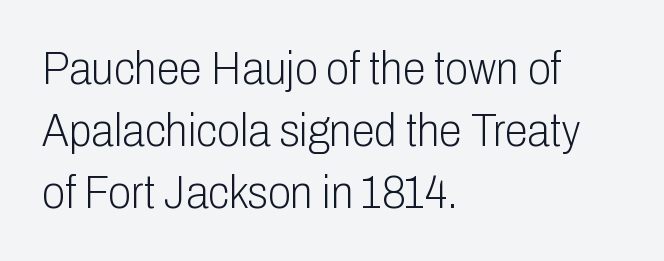
Q: Is the text bold? A: No.
Q: Is the text italic (slanted)? A: No, it is upright.
Q: Is the typeface a serif or a sans-serif typeface? A: Sans-serif.
Q: Is the text underlined? A: No.
Q: How is the paragraph aligned? A: Left-aligned.
Q: Is the spacing between letters normal or unusually wide? A: Normal.
Q: Is the spacing between lines tight, normal or loose? A: Normal.
Q: Width (condensed, normal, or wide)? A: Condensed.
Q: Stroke contrast? A: Low.
Q: x-height? A: Medium.
Q: Monospaced? A: No.
